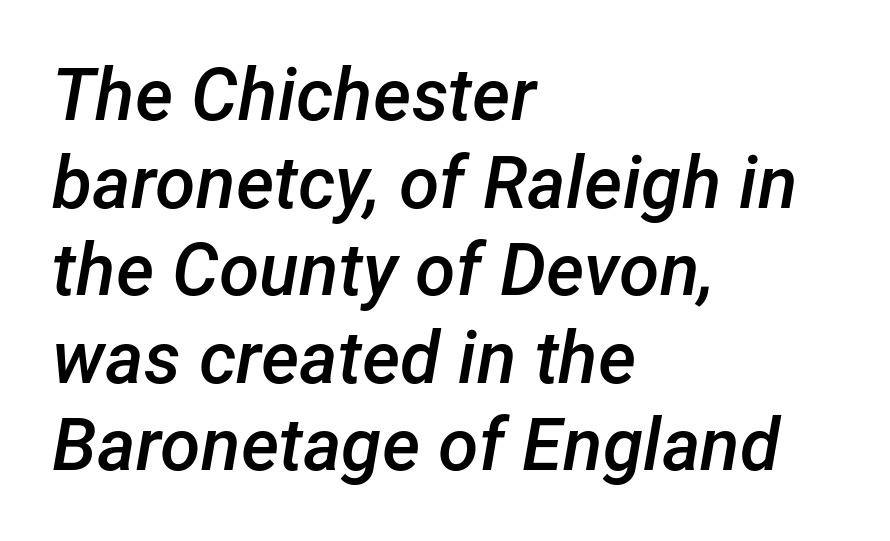
The image shows 73 px semibold type, italic (leaning right); set left-aligned, line spacing 1.2x, normal letter spacing, not underlined; low stroke contrast and a medium x-height.
